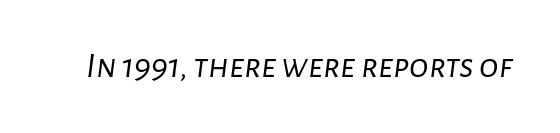
The image shows 36 px light type, italic (leaning right); set normal letter spacing, not underlined; low stroke contrast and a medium x-height.
